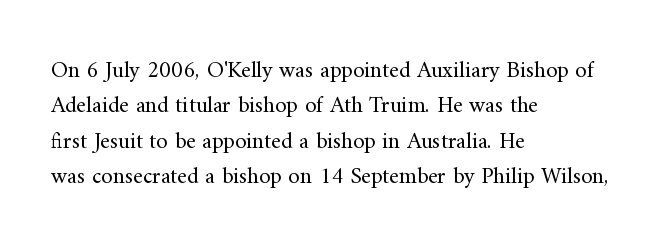
Q: Is the text bold? A: No.
Q: Is the text italic (slanted)? A: No, it is upright.
Q: Is the text underlined? A: No.
Q: How is the paragraph aligned? A: Left-aligned.
Q: Is the spacing between letters normal or unusually wide? A: Normal.
Q: Is the spacing between lines tight, normal or loose? A: Normal.
